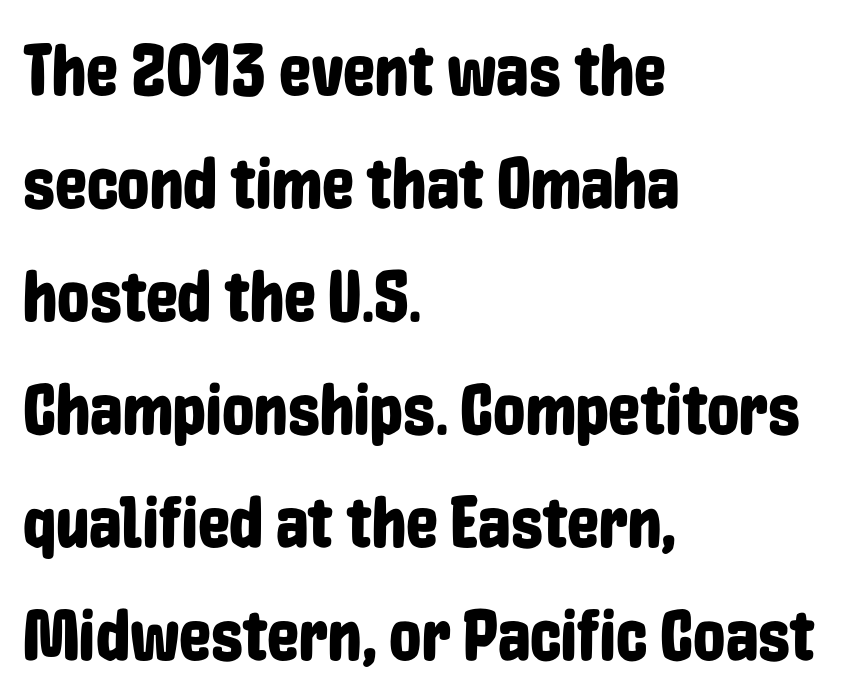
Descender tails drop into unmarked territory. One-word summary of the alignment: left. The type sits square on the baseline with zero lean. Think of a printed novel: that variable character pitch is what you see here. The typeface chosen for these lines omits serifs.
